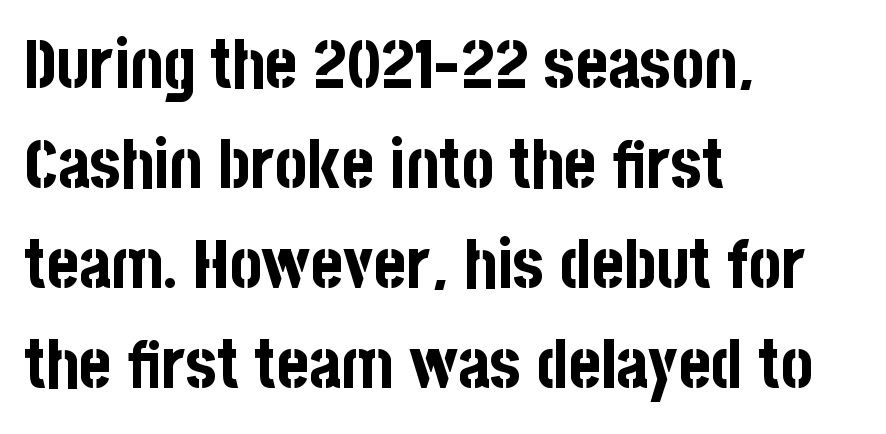
Q: Is the text bold? A: Yes.
Q: Is the text italic (slanted)? A: No, it is upright.
Q: Is the typeface a serif or a sans-serif typeface? A: Sans-serif.
Q: Is the text underlined? A: No.
Q: How is the paragraph aligned? A: Left-aligned.
Q: Is the spacing between letters normal or unusually wide? A: Normal.
Q: Is the spacing between lines tight, normal or loose? A: Normal.
Q: Width (condensed, normal, or wide)? A: Condensed.
Q: Stroke contrast? A: Low.
Q: x-height? A: Large.
Q: Monospaced? A: No.
